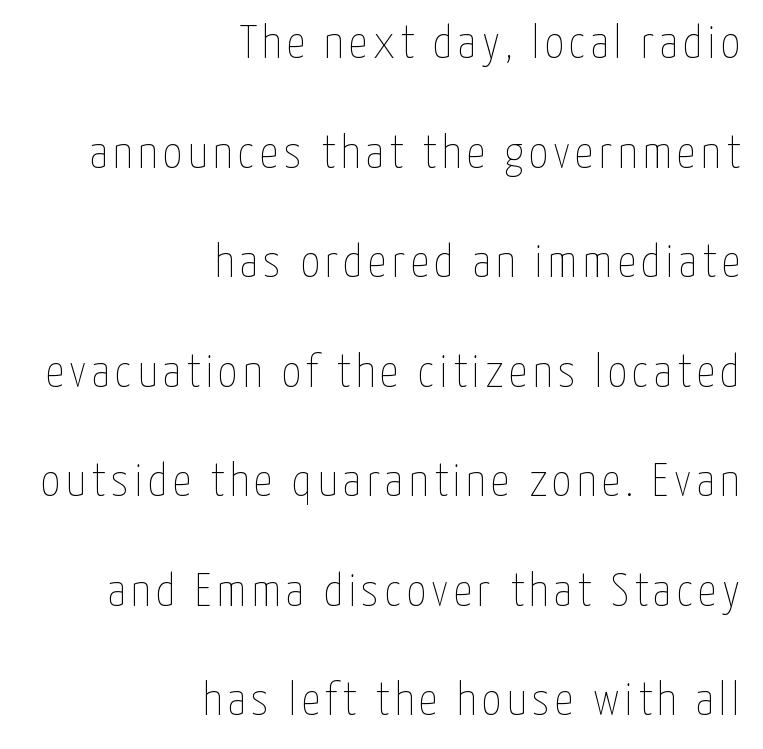
These lines are rendered in a variable-pitch font. Italic: no, the glyphs are upright roman. Rows of type keep a wide berth in the vertical direction. The area under the type is left untouched. Weight class: somewhere from thin through regular.
